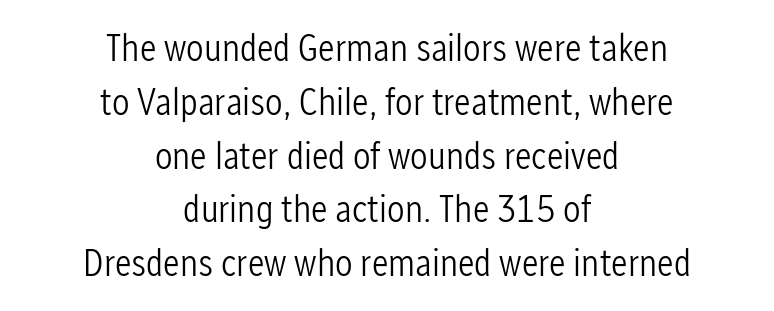
A typesetter would mark this as roman, not italic. Stem width sits at or under what a default text font uses. Quick note: underline off. The whitespace from short lines is split evenly between both sides. Normally led — the rows are evenly, conventionally spaced. I'd call this a sans setting — the letters go barefoot.
